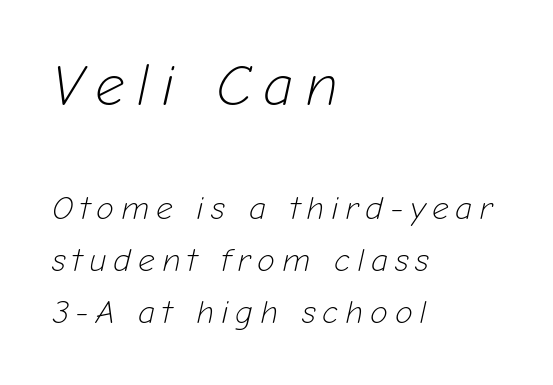
The gaps between neighbouring characters are conspicuously large. The emphasis by scale lands on block number one, above. The font's italic variant was chosen for this text. Which margin do the lines hug? The left one — the right edge is uneven. The face used here is proportionally spaced, like ordinary book or web type.
